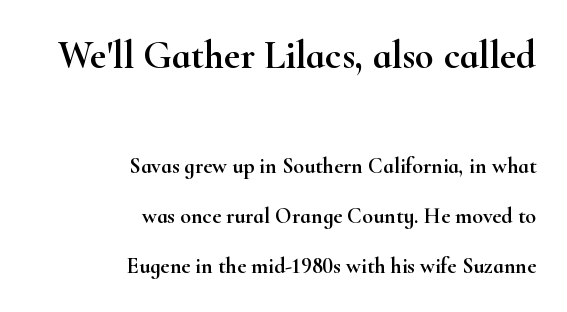
{"serif": "yes", "italic": "no", "width": "wide", "stroke_contrast": "high", "x_height": "small", "monospaced": "no", "underline": "no", "align": "right", "line_spacing": "loose", "line_spacing_ratio": 2.29, "letter_spacing": "normal", "letter_spacing_em": 0.0, "larger_block": "first", "size_ratio": 1.77, "glyph_px": 39}
